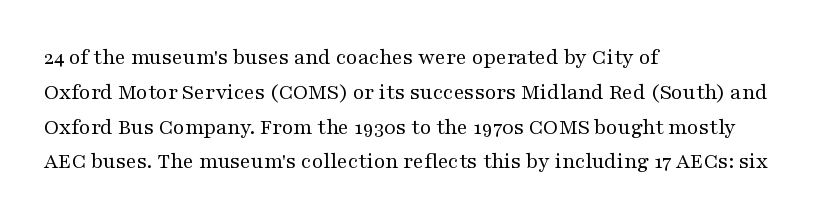
The image shows 22 px text type, upright; set left-aligned, normal line spacing (1.58x), normal letter spacing, not underlined.
